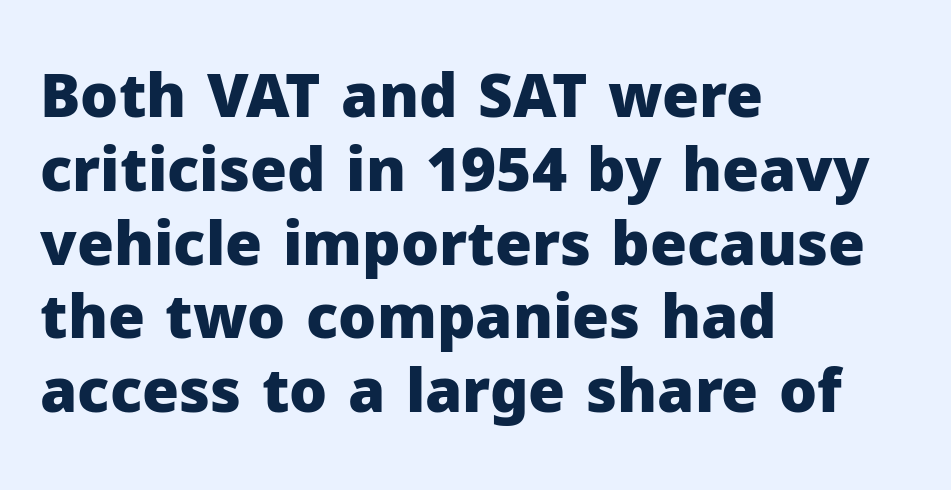
Q: Is the text bold? A: Yes.
Q: Is the text italic (slanted)? A: No, it is upright.
Q: Is the typeface a serif or a sans-serif typeface? A: Sans-serif.
Q: Is the text underlined? A: No.
Q: How is the paragraph aligned? A: Left-aligned.
Q: Is the spacing between letters normal or unusually wide? A: Normal.
Q: Width (condensed, normal, or wide)? A: Normal.
Q: Stroke contrast? A: Low.
Q: x-height? A: Medium.
Q: Monospaced? A: No.
